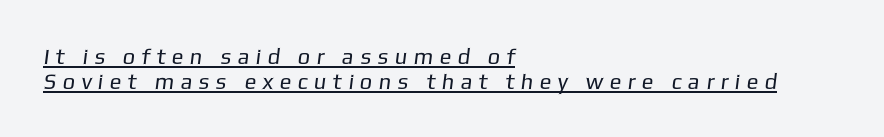
The image shows 22 px text type; set left-aligned, tight line spacing (1.13x), unusually wide letter spacing (+0.29 em), underlined.
